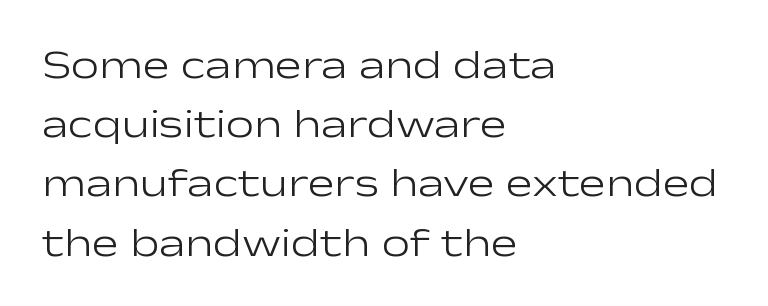
This sample uses a sans-serif face. The gaps between neighbouring characters are ordinary and unremarkable. Proportional: the letters do not fall into vertical columns. The foot of each line stays bare and open. On a weight scale, this lands at 450 or below. Baseline-to-baseline distance is the conventional proportion of letter height.
